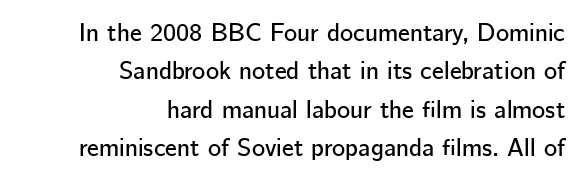
The image shows 25 px text type, upright; set right-aligned, normal line spacing (1.54x), normal letter spacing, not underlined.
